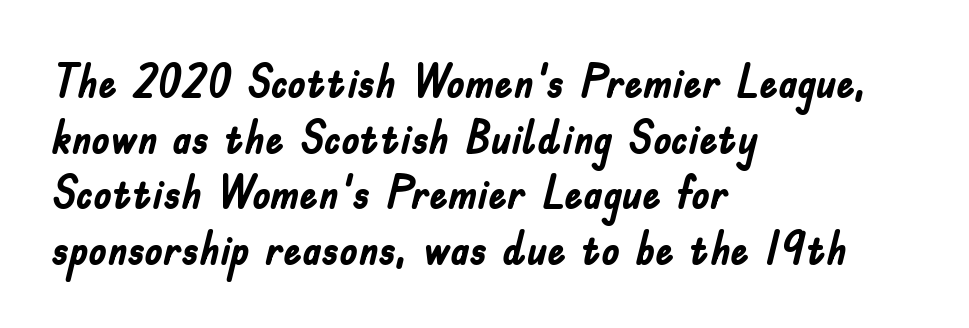
The glyphs in this specimen are sans serif. The passage shown is typed in a proportional face where columns would drift. The area under the type is left untouched. The setting favours the left margin, as ordinary paragraphs usually do. In terms of letterspacing, this is plain default setting.
